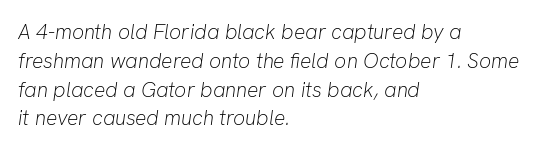
The image shows 21 px text type, italic (leaning right); set left-aligned, normal line spacing (1.37x), normal letter spacing, not underlined.
